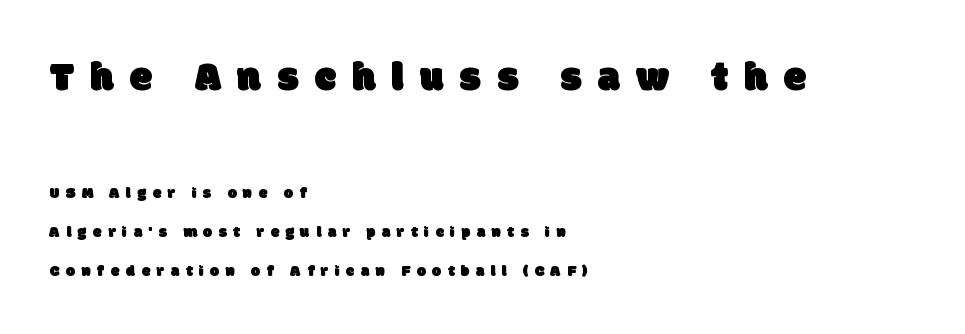
If you measured baseline to baseline, you'd find a long distance. Here the designer chose a conventional face with non-uniform glyph widths. Scale decreases going downward across the two blocks. Does the copy run flush right? No — it runs flush left.
